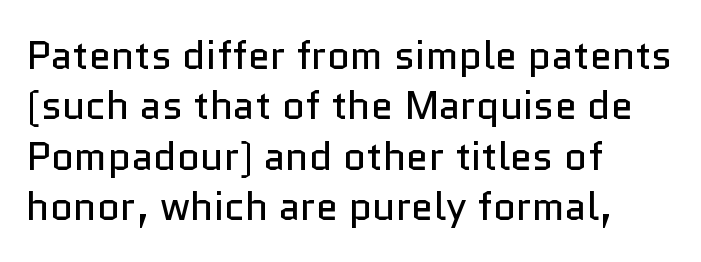
The image shows 40 px regular-weight sans-serif type, upright; set left-aligned, normal line spacing (1.26x), normal letter spacing, not underlined; low stroke contrast and a medium x-height.
